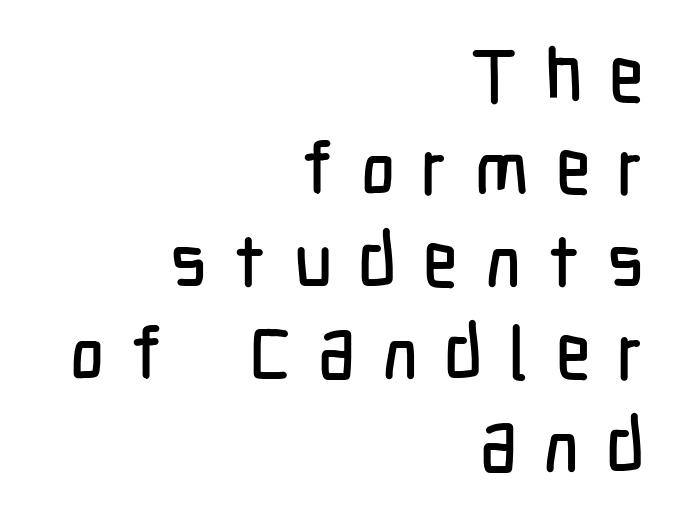
{"serif": "no", "italic": "no", "width": "condensed", "stroke_contrast": "low", "x_height": "medium", "monospaced": "no", "underline": "no", "align": "right", "line_spacing": "normal", "line_spacing_ratio": 1.25, "letter_spacing": "wide", "letter_spacing_em": 0.36, "glyph_px": 74}
